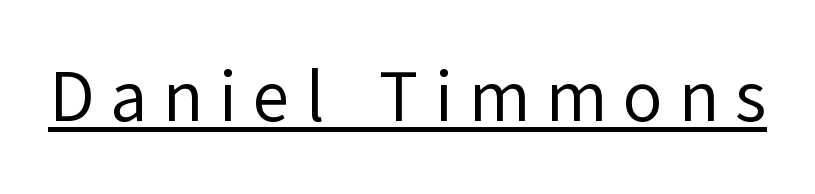
Q: Is the text bold? A: No.
Q: Is the text italic (slanted)? A: No, it is upright.
Q: Is the typeface a serif or a sans-serif typeface? A: Sans-serif.
Q: Is the text underlined? A: Yes.
Q: Is the spacing between letters normal or unusually wide? A: Unusually wide.
Q: Width (condensed, normal, or wide)? A: Normal.
Q: Stroke contrast? A: Low.
Q: x-height? A: Medium.
Q: Monospaced? A: No.
